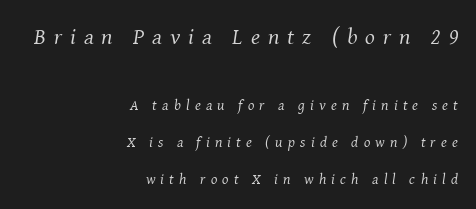
Q: Is the text bold? A: No.
Q: Is the text italic (slanted)? A: Yes, it leans right by about 8 degrees.
Q: Is the text underlined? A: No.
Q: How is the paragraph aligned? A: Right-aligned.
Q: Is the spacing between letters normal or unusually wide? A: Unusually wide.
Q: Is the spacing between lines tight, normal or loose? A: Loose.
Q: Which block of text is set in a larger size, the first (top) or the second (bottom)? A: The first (top) one.
